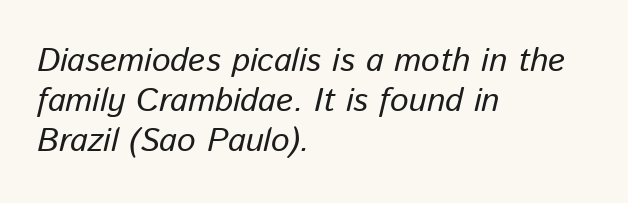
Rendered with sloped, italic letterforms. Is this a fixed-width face? No — the glyphs have proportional, varying widths. Alignment: flush left. Does extra space separate the letters? No, they use regular spacing.
